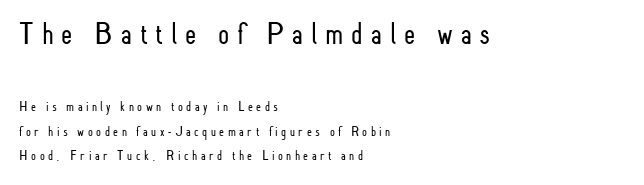
One-word summary of the alignment: left. Upright lettering throughout. The face used here appears at its bigger size in the upper chunk. Observe the absence of serifs on each vertical stroke in this sample. Characters follow at a spacing far wider than the type designer built in.
